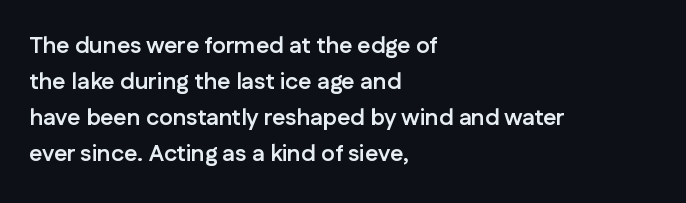
Q: Is the text bold? A: Yes.
Q: Is the text italic (slanted)? A: No, it is upright.
Q: Is the text underlined? A: No.
Q: How is the paragraph aligned? A: Left-aligned.
Q: Is the spacing between letters normal or unusually wide? A: Normal.
Q: Is the spacing between lines tight, normal or loose? A: Normal.
